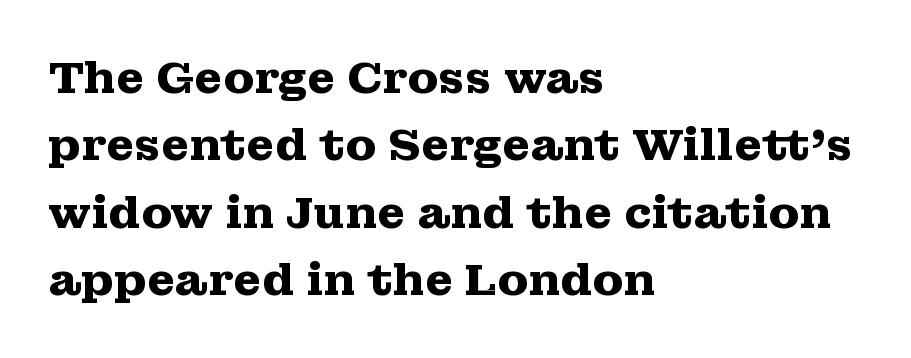
Q: Is the text bold? A: Yes.
Q: Is the text italic (slanted)? A: No, it is upright.
Q: Is the typeface a serif or a sans-serif typeface? A: Serif.
Q: Is the text underlined? A: No.
Q: How is the paragraph aligned? A: Left-aligned.
Q: Is the spacing between letters normal or unusually wide? A: Normal.
Q: Is the spacing between lines tight, normal or loose? A: Normal.
Q: Width (condensed, normal, or wide)? A: Wide.
Q: Stroke contrast? A: Medium.
Q: x-height? A: Medium.
Q: Monospaced? A: No.
